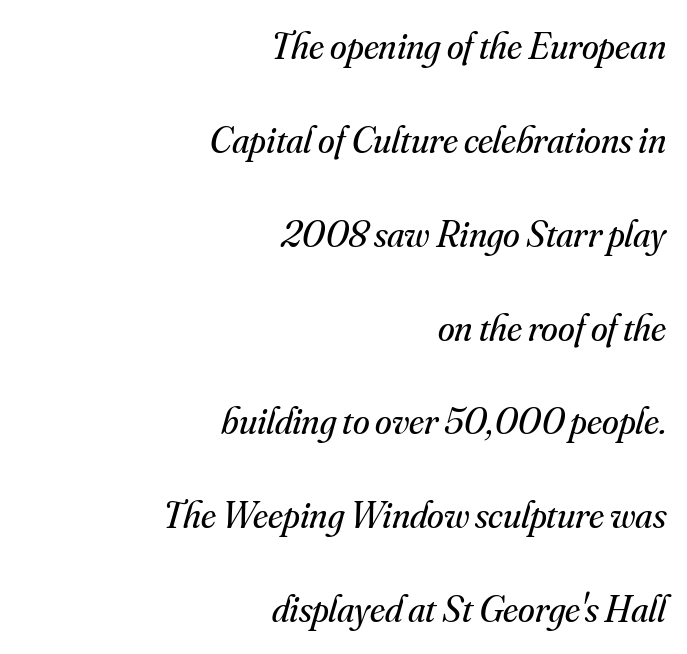
I'd call this a serif setting — the letters wear small feet. This sample uses plain, unmodified letter spacing. Vertically, the passage feels expansive, rows floating well apart. The paragraph has a hard right edge and a soft left edge. These lines were composed using italics.
